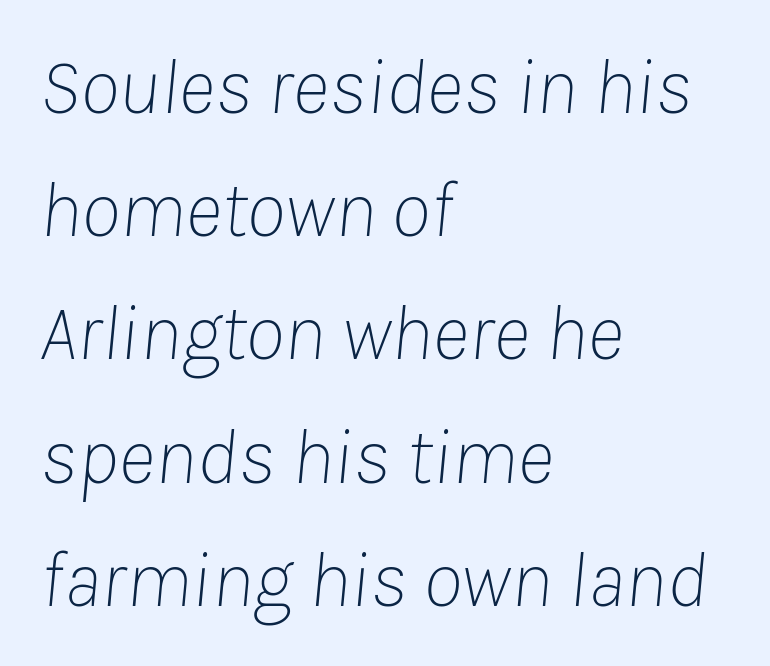
Q: Is the text bold? A: No.
Q: Is the text italic (slanted)? A: Yes, it leans right by about 8 degrees.
Q: Is the text underlined? A: No.
Q: How is the paragraph aligned? A: Left-aligned.
Q: Is the spacing between letters normal or unusually wide? A: Normal.
Q: Is the spacing between lines tight, normal or loose? A: Normal.
Q: Width (condensed, normal, or wide)? A: Normal.
Q: Stroke contrast? A: Low.
Q: x-height? A: Medium.
Q: Monospaced? A: No.
